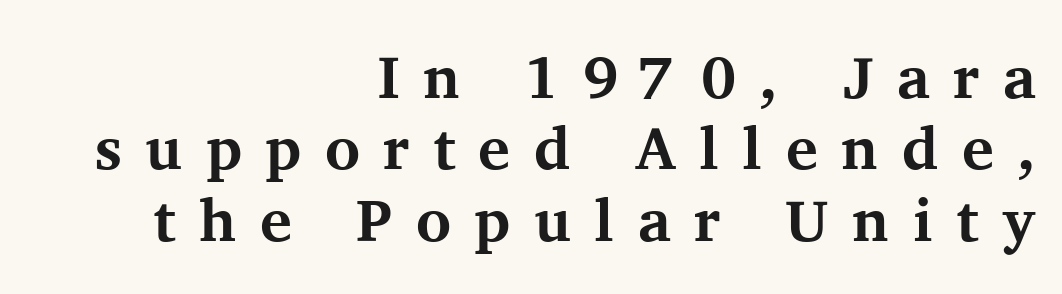
{"serif": "yes", "italic": "no", "bold": "yes", "weight": "bold", "width": "normal", "stroke_contrast": "medium", "x_height": "medium", "monospaced": "no", "underline": "no", "align": "right", "line_spacing_ratio": 1.19, "letter_spacing": "wide", "letter_spacing_em": 0.39, "glyph_px": 60}
